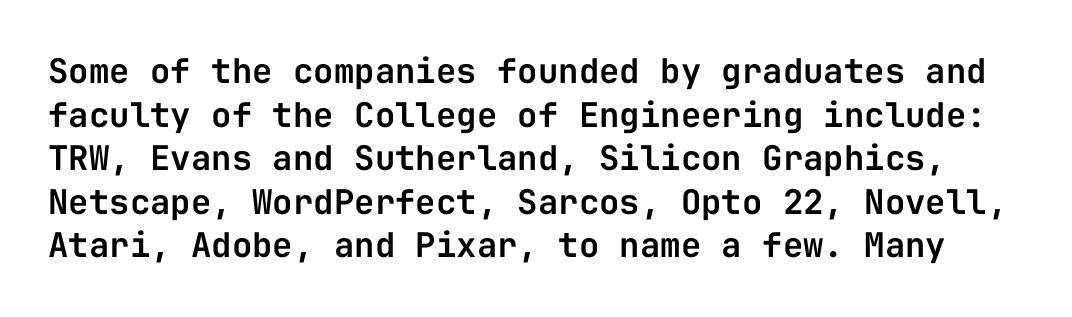
Does extra space separate the letters? No, they use regular spacing. Successive baselines arrive at the customary interval. This is the regular roman posture of the typeface. Monospaced: the letters line up in strict vertical columns. Nothing sits at the stroke ends, so this counts as sans-serif.
